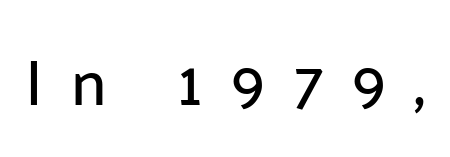
Q: Is the text italic (slanted)? A: No, it is upright.
Q: Is the typeface a serif or a sans-serif typeface? A: Sans-serif.
Q: Is the text underlined? A: No.
Q: Is the spacing between letters normal or unusually wide? A: Unusually wide.
Q: Width (condensed, normal, or wide)? A: Normal.
Q: Stroke contrast? A: Low.
Q: x-height? A: Medium.
Q: Monospaced? A: No.
